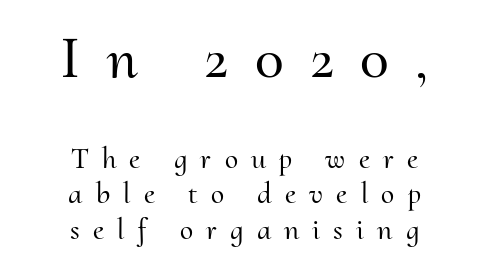
Every character sits straight up, as roman type does. A typesetter would call this heavily tracked-out type. Alignment: centered. Serifs: yes, visible at the terminals of the letterforms. Typesetter's note — upper block bumped up in size, lower block left smaller.
